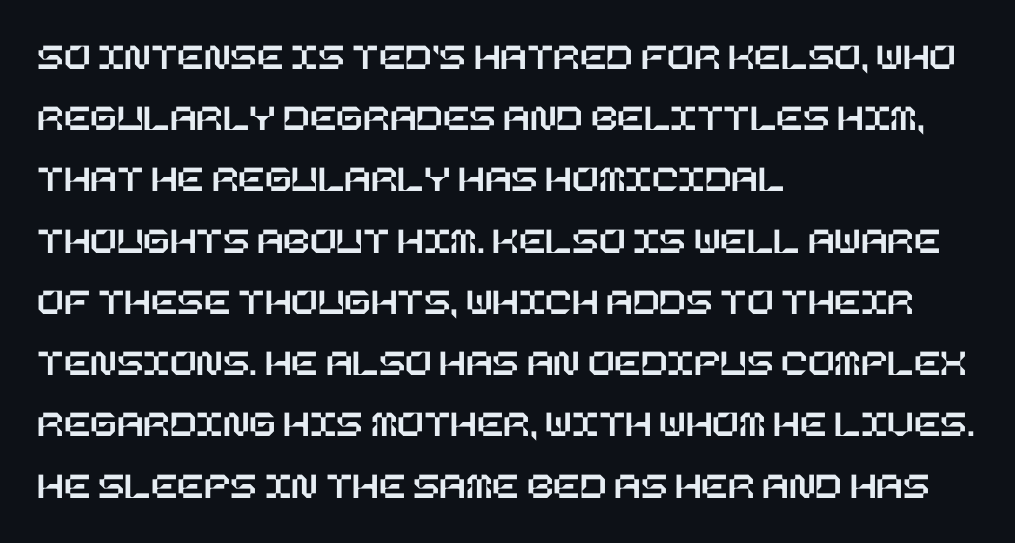
Does the lettering tilt? It doesn't — this is upright. Vertical spacing — default. A bare baseline throughout the passage. The lines are quadded left. Nothing unusual about the tracking: characters are spaced as the font intends.
